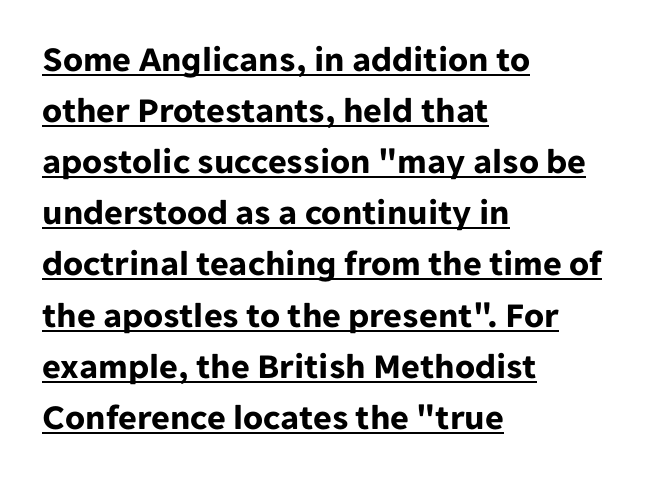
{"serif": "no", "italic": "no", "bold": "yes", "weight": "bold", "width": "normal", "stroke_contrast": "low", "x_height": "medium", "monospaced": "no", "underline": "yes", "align": "left", "line_spacing": "normal", "line_spacing_ratio": 1.42, "letter_spacing": "normal", "letter_spacing_em": 0.0, "glyph_px": 36}
